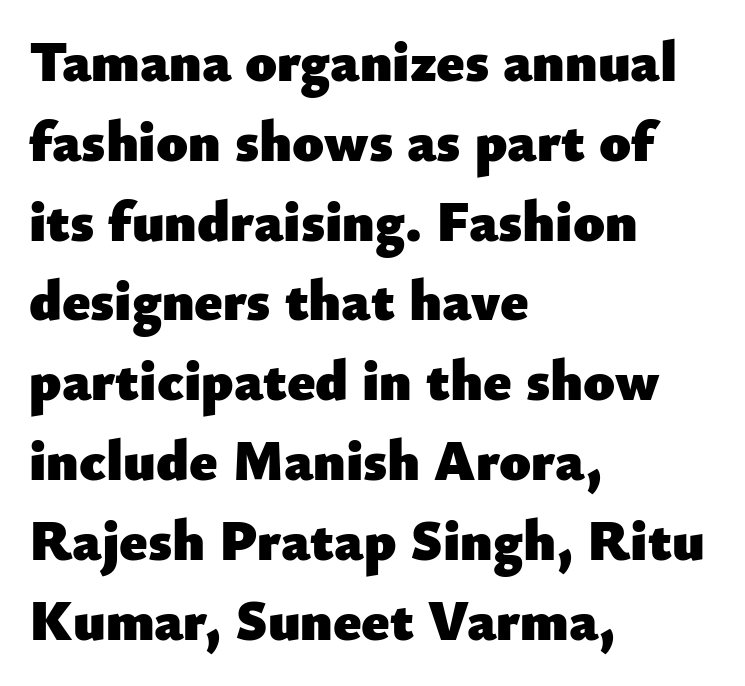
Letters rest on an invisible, unmarked baseline. The leading is moderate, giving the passage an even texture. The face used here has the dense, thick strokes of a bold. Proportional: the letters do not fall into vertical columns.
